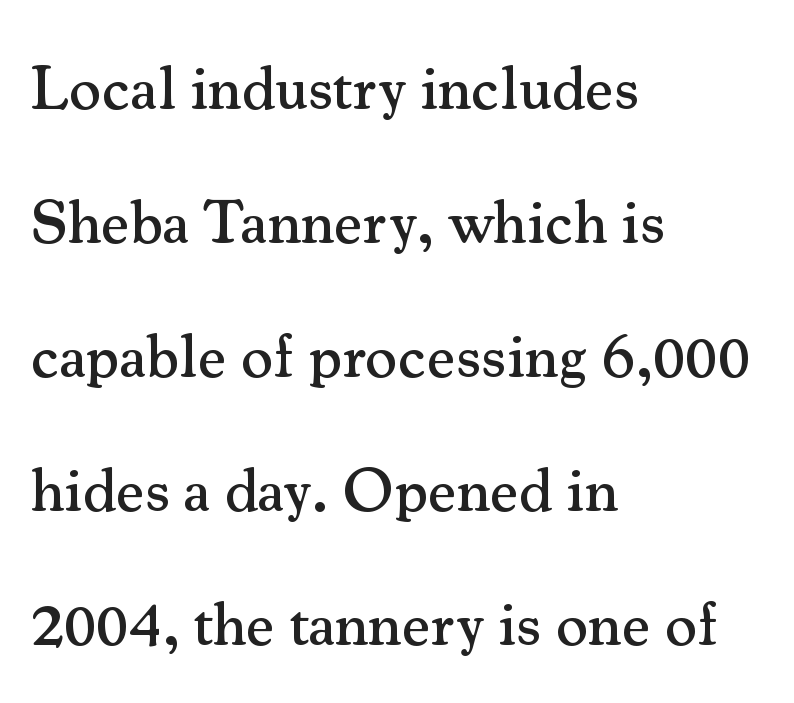
The image shows 62 px serif type, upright; set left-aligned, loose line spacing (2.16x), normal letter spacing, not underlined; medium stroke contrast and a small x-height.
